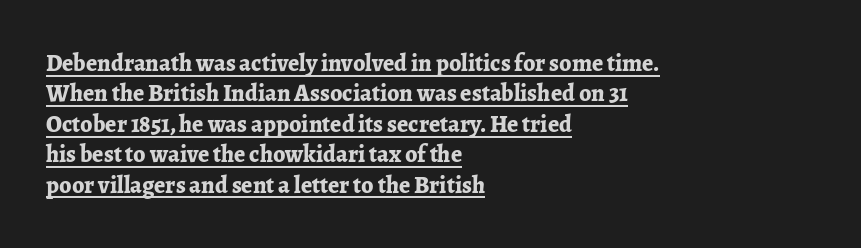
The image shows 24 px bold type, upright; set left-aligned, normal line spacing (1.27x), normal letter spacing, underlined.
